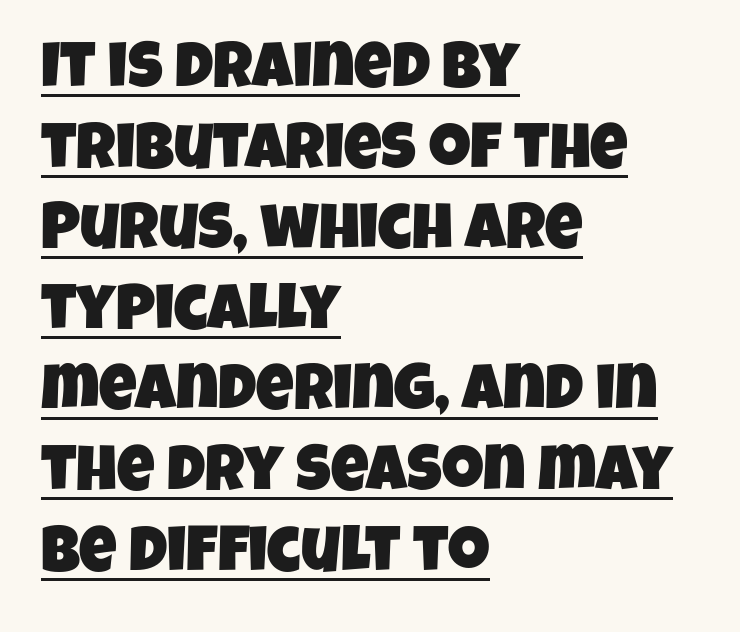
Q: Is the typeface a serif or a sans-serif typeface? A: Sans-serif.
Q: Is the text underlined? A: Yes.
Q: How is the paragraph aligned? A: Left-aligned.
Q: Is the spacing between letters normal or unusually wide? A: Normal.
Q: Width (condensed, normal, or wide)? A: Condensed.
Q: Stroke contrast? A: Low.
Q: x-height? A: Large.
Q: Monospaced? A: No.
